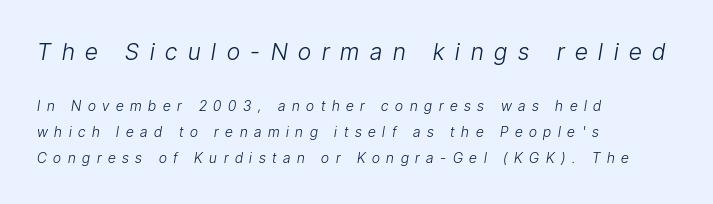
Q: Is the text bold? A: No.
Q: Is the text italic (slanted)? A: Yes, it leans right by about 9 degrees.
Q: Is the text underlined? A: No.
Q: How is the paragraph aligned? A: Left-aligned.
Q: Is the spacing between letters normal or unusually wide? A: Unusually wide.
Q: Which block of text is set in a larger size, the first (top) or the second (bottom)? A: The first (top) one.
